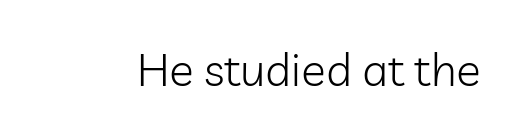
The letters advance in unequal steps, a hallmark of proportional type. Weight: regular or lighter. To sum up the face: it is a sans, with no serifs. Honestly, the letter spacing is just normal — you wouldn't notice it.
